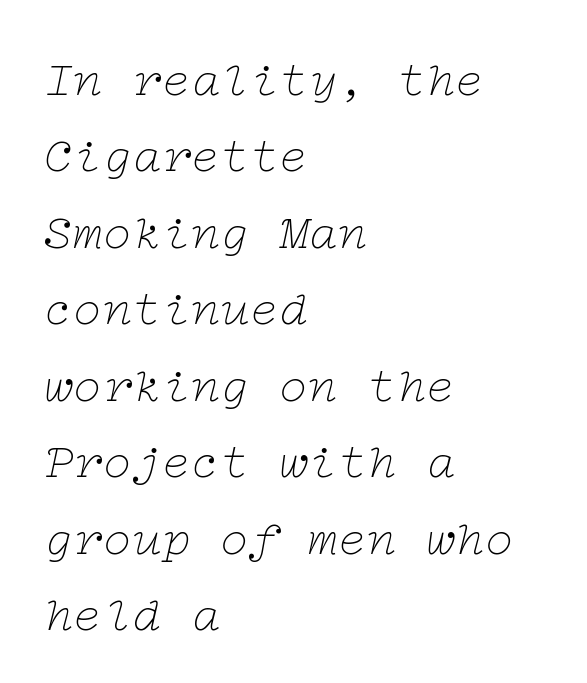
{"serif": "yes", "italic": "yes", "lean": "right", "slant_degrees": 12, "bold": "no", "weight": "thin", "width": "wide", "stroke_contrast": "low", "x_height": "medium", "underline": "no", "align": "left", "line_spacing": "normal", "line_spacing_ratio": 1.56, "letter_spacing": "normal", "letter_spacing_em": 0.0, "glyph_px": 49}
